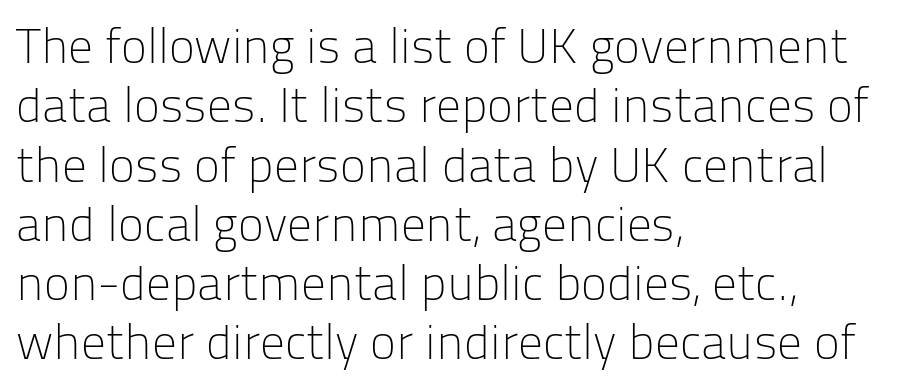
{"serif": "no", "italic": "no", "bold": "no", "weight": "light", "width": "normal", "stroke_contrast": "low", "x_height": "medium", "monospaced": "no", "underline": "no", "align": "left", "line_spacing_ratio": 1.21, "letter_spacing": "normal", "letter_spacing_em": 0.0, "glyph_px": 49}
